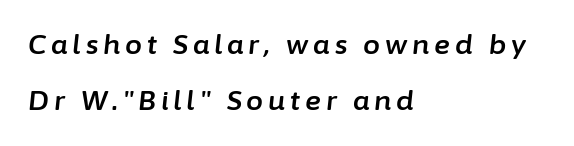
The baseline area is clear. The lines are spread far apart with generous leading. Which margin do the lines hug? The left one — the right edge is uneven. Slanted lettering throughout.
